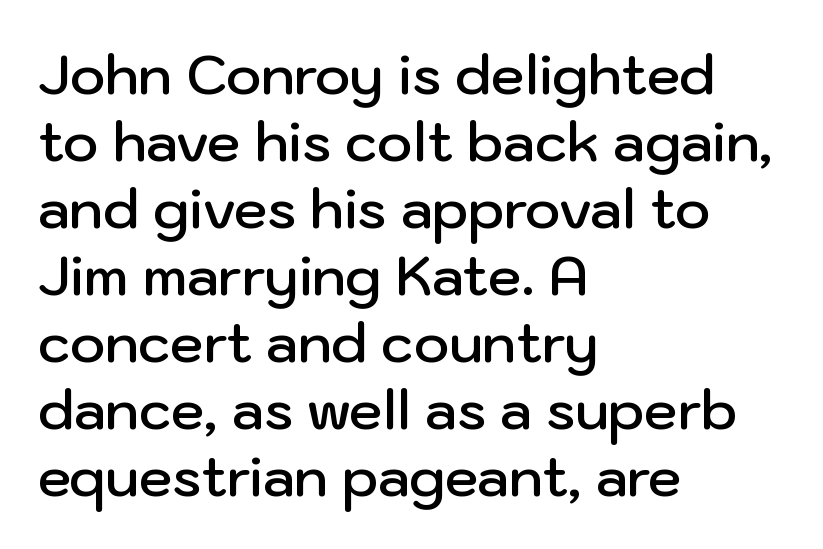
{"serif": "no", "italic": "no", "bold": "semi", "weight": "semibold", "width": "normal", "stroke_contrast": "low", "x_height": "medium", "monospaced": "no", "underline": "no", "align": "left", "line_spacing_ratio": 1.24, "letter_spacing": "normal", "letter_spacing_em": 0.0, "glyph_px": 54}
